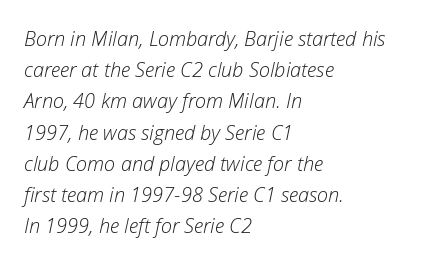
{"italic": "yes", "lean": "right", "slant_degrees": 12, "bold": "no", "underline": "no", "align": "left", "line_spacing": "normal", "line_spacing_ratio": 1.56, "letter_spacing": "normal", "letter_spacing_em": 0.0, "glyph_px": 20}
